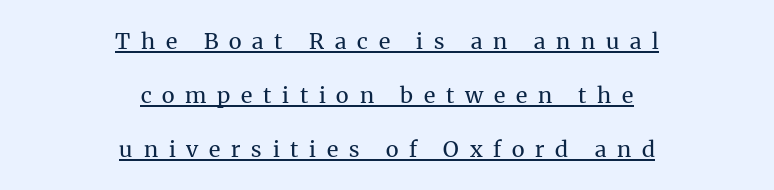
Q: Is the text bold? A: No.
Q: Is the text italic (slanted)? A: No, it is upright.
Q: Is the text underlined? A: Yes.
Q: How is the paragraph aligned? A: Centered.
Q: Is the spacing between letters normal or unusually wide? A: Unusually wide.
Q: Is the spacing between lines tight, normal or loose? A: Loose.
